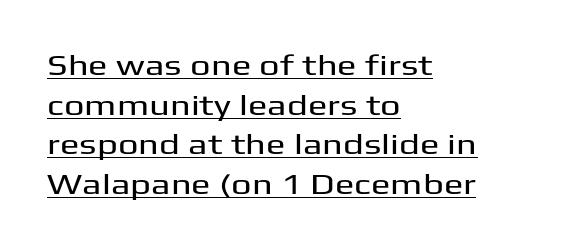
Q: Is the text italic (slanted)? A: No, it is upright.
Q: Is the typeface a serif or a sans-serif typeface? A: Sans-serif.
Q: Is the text underlined? A: Yes.
Q: How is the paragraph aligned? A: Left-aligned.
Q: Is the spacing between letters normal or unusually wide? A: Normal.
Q: Is the spacing between lines tight, normal or loose? A: Normal.
Q: Width (condensed, normal, or wide)? A: Wide.
Q: Stroke contrast? A: Medium.
Q: x-height? A: Medium.
Q: Monospaced? A: No.
